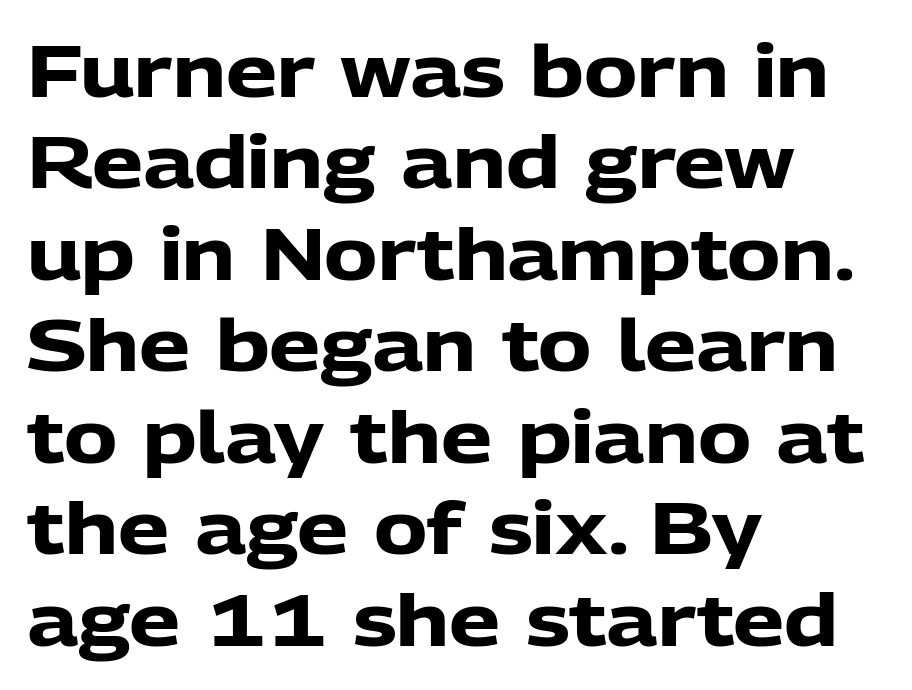
Q: Is the text bold? A: Yes.
Q: Is the text italic (slanted)? A: No, it is upright.
Q: Is the typeface a serif or a sans-serif typeface? A: Sans-serif.
Q: Is the text underlined? A: No.
Q: How is the paragraph aligned? A: Left-aligned.
Q: Is the spacing between letters normal or unusually wide? A: Normal.
Q: Is the spacing between lines tight, normal or loose? A: Normal.
Q: Width (condensed, normal, or wide)? A: Normal.
Q: Stroke contrast? A: Low.
Q: x-height? A: Medium.
Q: Monospaced? A: No.
